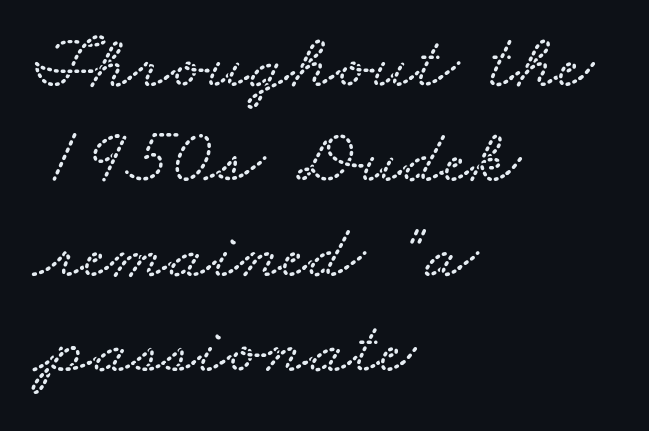
The specimen omits any rule beneath the text block's lines. Spacing between characters is what you'd get straight out of the box. The face used here is proportionally spaced, like ordinary book or web type. Alignment: flush left.
